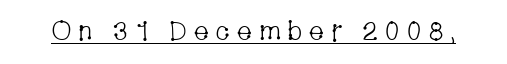
Q: Is the text bold? A: No.
Q: Is the text italic (slanted)? A: No, it is upright.
Q: Is the text underlined? A: Yes.
Q: Is the spacing between letters normal or unusually wide? A: Unusually wide.
